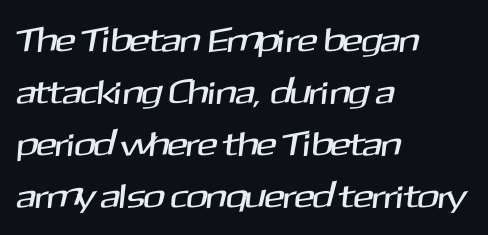
{"serif": "no", "width": "normal", "stroke_contrast": "medium", "x_height": "medium", "monospaced": "no", "underline": "no", "align": "left", "line_spacing": "normal", "line_spacing_ratio": 1.53, "letter_spacing": "normal", "letter_spacing_em": 0.0, "glyph_px": 34}
